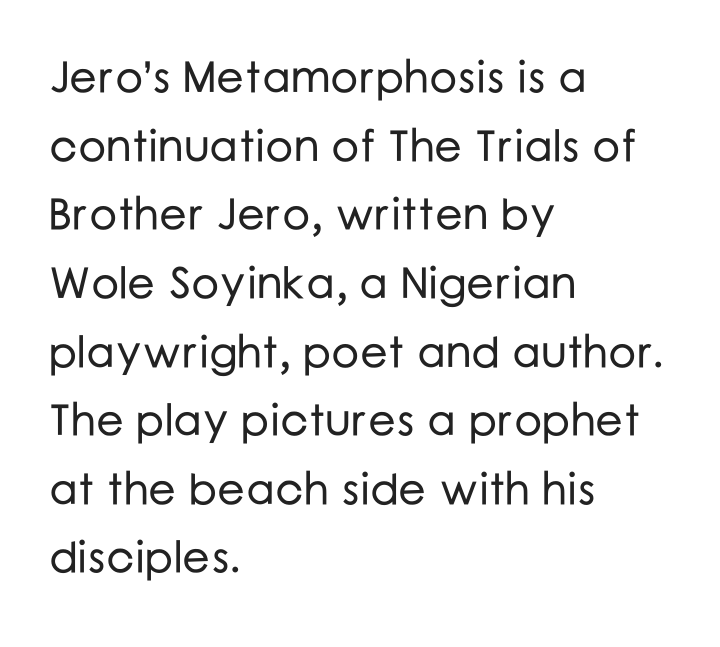
{"serif": "no", "italic": "no", "width": "normal", "stroke_contrast": "low", "x_height": "medium", "monospaced": "no", "underline": "no", "align": "left", "line_spacing": "normal", "line_spacing_ratio": 1.56, "letter_spacing": "normal", "letter_spacing_em": 0.0, "glyph_px": 44}
